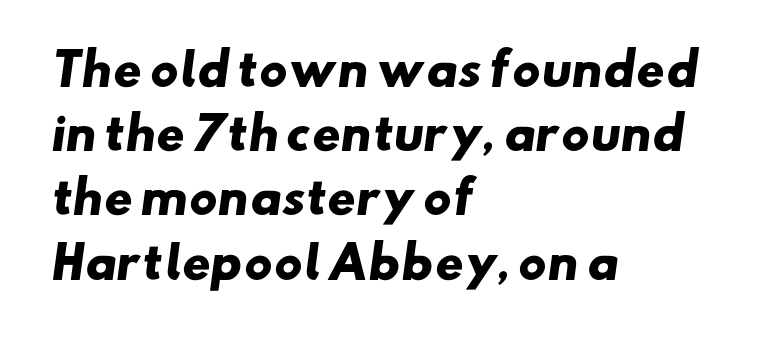
{"serif": "no", "bold": "yes", "weight": "heavy", "width": "wide", "stroke_contrast": "low", "x_height": "small", "monospaced": "no", "underline": "no", "align": "left", "line_spacing": "normal", "line_spacing_ratio": 1.46, "letter_spacing": "normal", "letter_spacing_em": 0.0, "glyph_px": 44}
